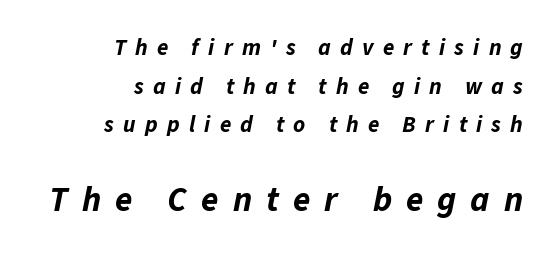
The image shows 35 px bold type, italic (leaning right); set right-aligned, normal line spacing (1.68x), unusually wide letter spacing (+0.4 em), not underlined; the second (bottom) block is 1.52x larger; low stroke contrast and a medium x-height.
